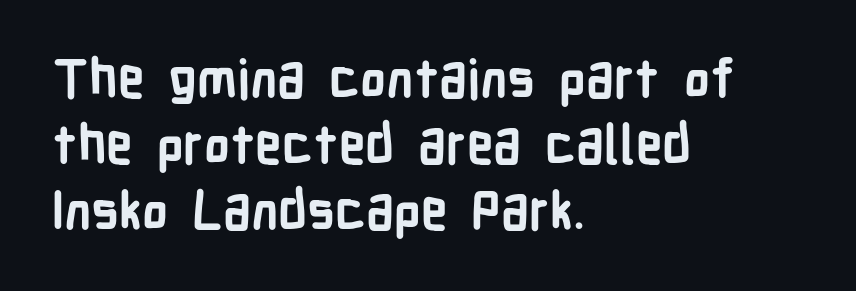
Q: Is the text bold? A: Yes.
Q: Is the text italic (slanted)? A: No, it is upright.
Q: Is the typeface a serif or a sans-serif typeface? A: Sans-serif.
Q: Is the text underlined? A: No.
Q: How is the paragraph aligned? A: Left-aligned.
Q: Is the spacing between letters normal or unusually wide? A: Normal.
Q: Is the spacing between lines tight, normal or loose? A: Normal.
Q: Width (condensed, normal, or wide)? A: Condensed.
Q: Stroke contrast? A: Low.
Q: x-height? A: Medium.
Q: Monospaced? A: No.
